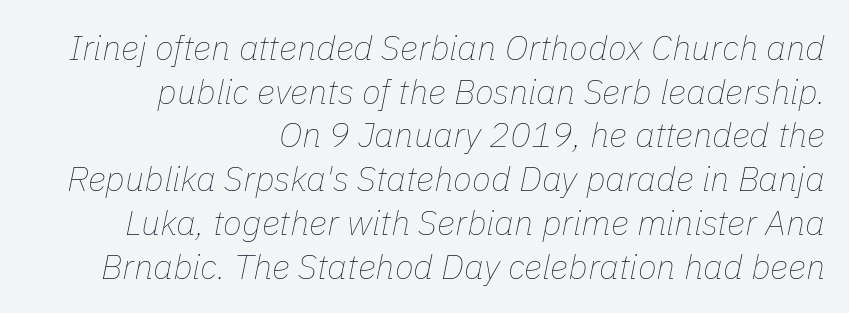
The image shows 35 px thin type, italic (leaning right); set right-aligned, normal line spacing (1.25x), normal letter spacing, not underlined; low stroke contrast and a medium x-height.
